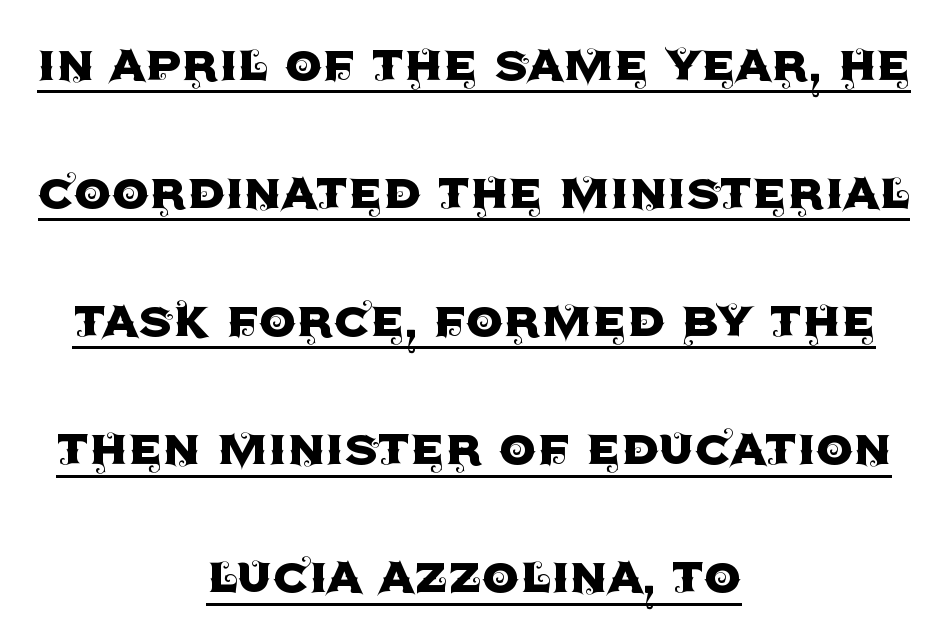
The image shows 59 px sans-serif type, upright; set centered, loose line spacing (2.17x), normal letter spacing, underlined; a large x-height.
